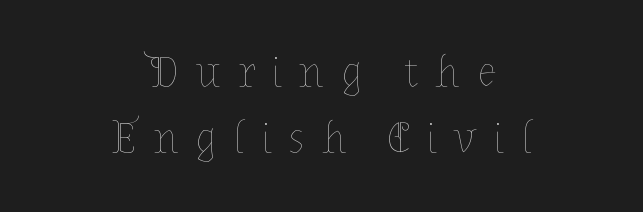
Any mark beneath the type? The region is blank. Is this a heavy cut? Hardly; it is regular or lighter. No italicization has been applied; the sample stays upright. Typeset on center — no edge is straight. One glance says typical: line gaps are just what's usual. The letters advance in unequal steps, a hallmark of proportional type.
